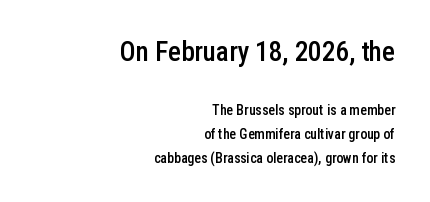
Q: Is the text bold? A: Semi-bold.
Q: Is the text italic (slanted)? A: No, it is upright.
Q: Is the text underlined? A: No.
Q: How is the paragraph aligned? A: Right-aligned.
Q: Is the spacing between letters normal or unusually wide? A: Normal.
Q: Is the spacing between lines tight, normal or loose? A: Normal.
Q: Which block of text is set in a larger size, the first (top) or the second (bottom)? A: The first (top) one.
